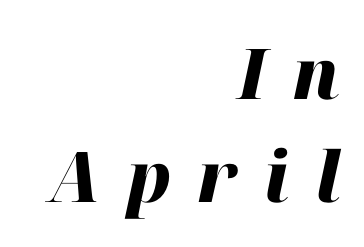
Q: Is the text bold? A: Yes.
Q: Is the text italic (slanted)? A: Yes, it leans right by about 12 degrees.
Q: Is the text underlined? A: No.
Q: How is the paragraph aligned? A: Right-aligned.
Q: Is the spacing between letters normal or unusually wide? A: Unusually wide.
Q: Is the spacing between lines tight, normal or loose? A: Normal.
Q: Width (condensed, normal, or wide)? A: Normal.
Q: Stroke contrast? A: High.
Q: x-height? A: Medium.
Q: Monospaced? A: No.
